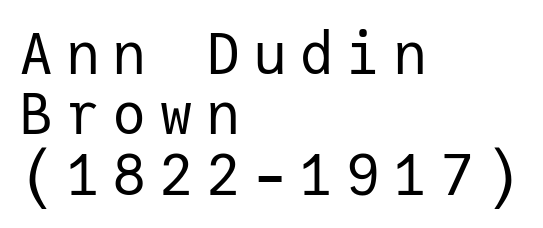
The image shows 57 px regular-weight sans-serif type, upright, monospaced; set left-aligned, tight line spacing (1.06x), unusually wide letter spacing (+0.22 em), not underlined; low stroke contrast and a medium x-height.
